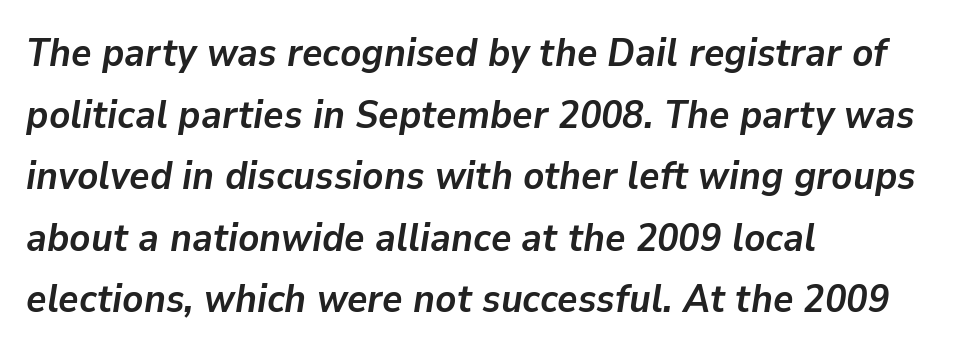
{"italic": "yes", "lean": "right", "slant_degrees": 9, "bold": "yes", "weight": "semibold", "width": "normal", "stroke_contrast": "low", "x_height": "medium", "monospaced": "no", "underline": "no", "align": "left", "line_spacing": "normal", "line_spacing_ratio": 1.58, "letter_spacing": "normal", "letter_spacing_em": 0.0, "glyph_px": 39}
